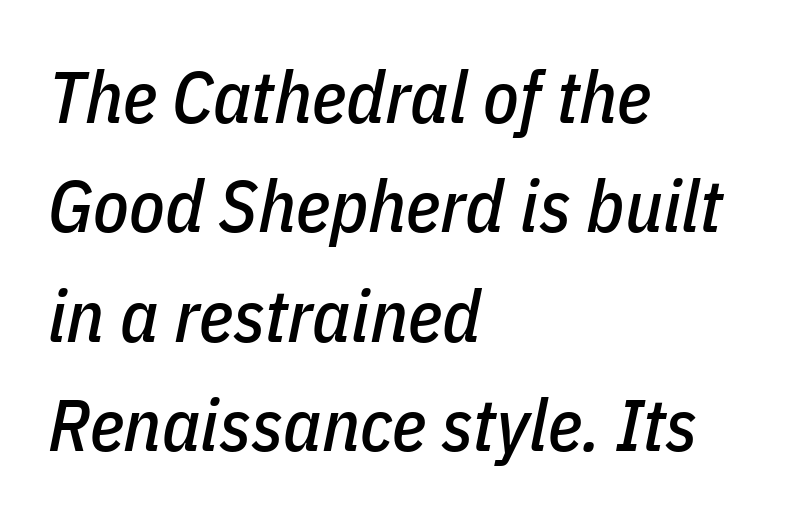
Q: Is the text italic (slanted)? A: Yes, it leans right by about 11 degrees.
Q: Is the text underlined? A: No.
Q: How is the paragraph aligned? A: Left-aligned.
Q: Is the spacing between letters normal or unusually wide? A: Normal.
Q: Is the spacing between lines tight, normal or loose? A: Normal.
Q: Width (condensed, normal, or wide)? A: Condensed.
Q: Stroke contrast? A: Low.
Q: x-height? A: Medium.
Q: Monospaced? A: No.
